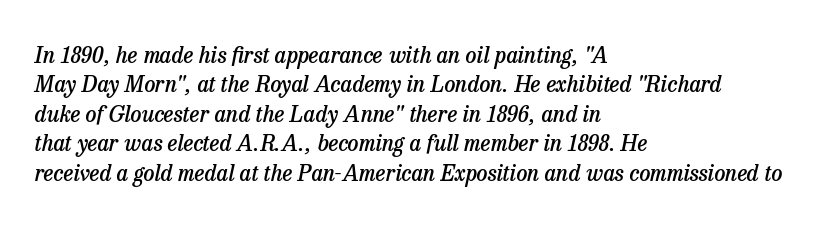
The image shows 22 px text type, italic (leaning right); set left-aligned, normal line spacing (1.34x), normal letter spacing, not underlined.
